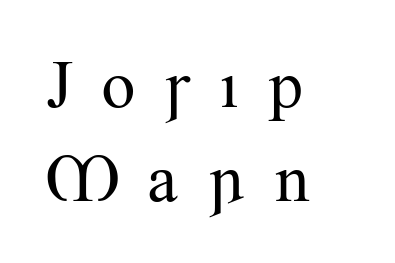
This sample has the flowing, uneven cadence of proportional lettering. Alignment: flush left. Summary of weight: not heavy and not bold. You can tell it's not italic because the verticals are truly vertical. Unlike a clean sans, this face finishes its strokes with serifs.
